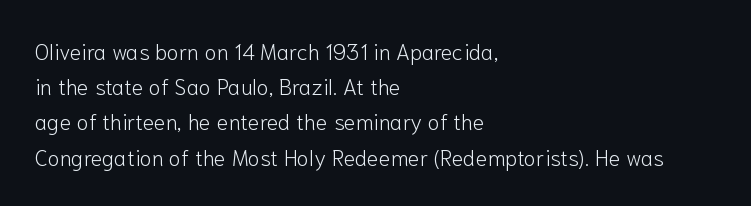
The image shows 22 px text type, upright; set left-aligned, normal line spacing (1.6x), normal letter spacing, not underlined.
